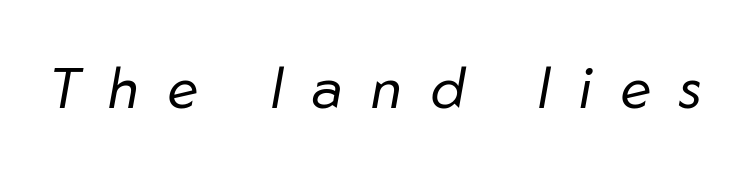
Q: Is the text bold? A: No.
Q: Is the text italic (slanted)? A: Yes, it leans right by about 10 degrees.
Q: Is the text underlined? A: No.
Q: Is the spacing between letters normal or unusually wide? A: Unusually wide.
Q: Width (condensed, normal, or wide)? A: Normal.
Q: Stroke contrast? A: Low.
Q: x-height? A: Medium.
Q: Monospaced? A: No.
